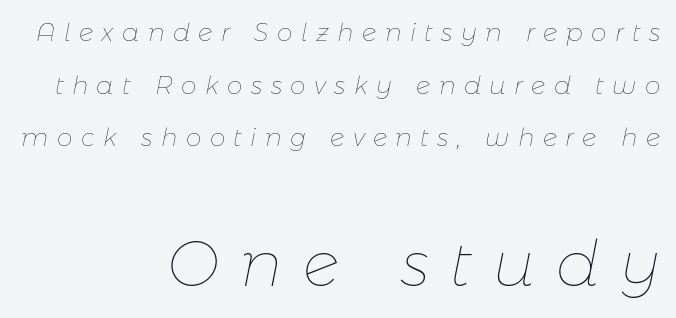
The rendering enlarges the type as you move from the upper chunk to the lower. These lines are rendered in a variable-pitch font. Weight class: somewhere from thin through regular. Leading: increased. This sample uses an oblique cut, with every glyph tilted off the vertical.
